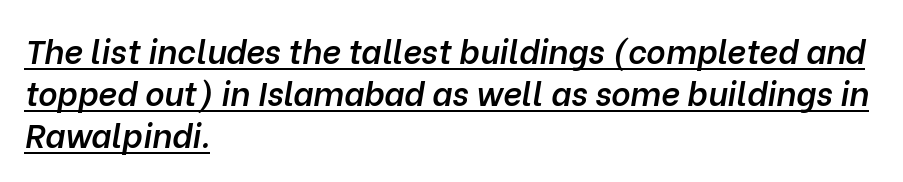
{"italic": "yes", "lean": "right", "slant_degrees": 10, "bold": "semi", "weight": "semibold", "width": "normal", "stroke_contrast": "low", "x_height": "medium", "monospaced": "no", "underline": "yes", "align": "left", "line_spacing": "normal", "line_spacing_ratio": 1.28, "letter_spacing": "normal", "letter_spacing_em": 0.0, "glyph_px": 33}
